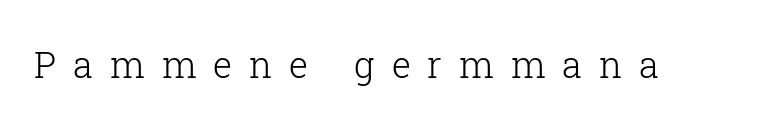
Characters remain perfectly vertical along every line. Looks like regular typesetting: each glyph gets only the width it needs. This is serif lettering, the kind often seen in printed books. Decoration check: the copy has no underline. Words appear elongated and porous because spacing is wide. Each stroke keeps to a modest, everyday thickness or less.
